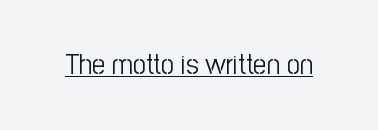
{"serif": "no", "italic": "no", "bold": "no", "weight": "light", "width": "condensed", "stroke_contrast": "low", "x_height": "medium", "monospaced": "no", "underline": "yes", "letter_spacing": "normal", "letter_spacing_em": 0.0, "glyph_px": 29}
